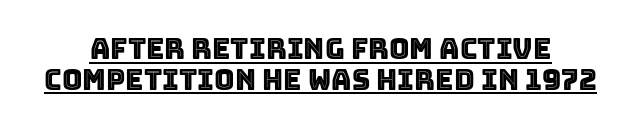
{"italic": "no", "width": "normal", "x_height": "large", "monospaced": "no", "underline": "yes", "line_spacing": "tight", "line_spacing_ratio": 1.09, "letter_spacing": "normal", "letter_spacing_em": 0.0, "glyph_px": 28}
